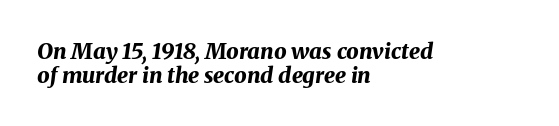
The image shows 22 px bold type, italic (leaning right); set left-aligned, tight line spacing (1.07x), normal letter spacing, not underlined.
